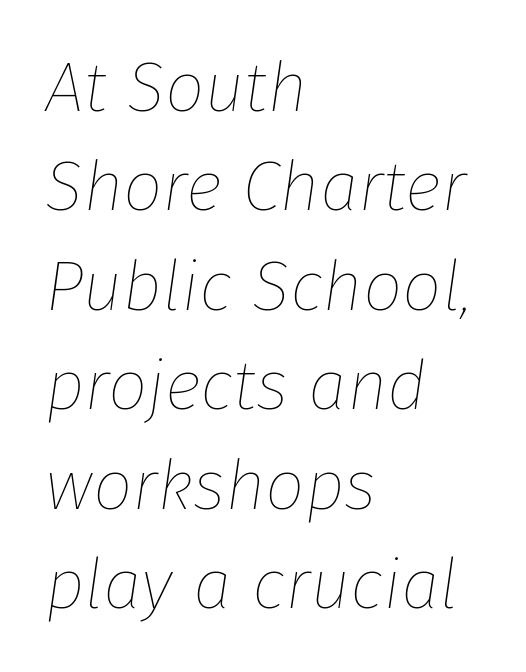
The letterforms sit shoulder to shoulder at normal distance. Successive baselines arrive at the customary interval. Clear beneath every line of the passage. Each letter keeps its own natural width here, so spacing adapts to shape. Observe the lean: these are italic letterforms. Heaviness? Minimal to ordinary, like unemphasized prose.
